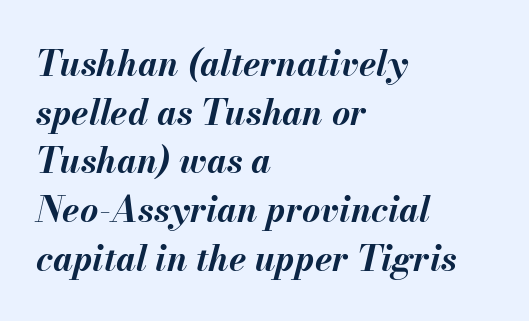
Q: Is the text bold? A: Yes.
Q: Is the text italic (slanted)? A: Yes, it leans right by about 13 degrees.
Q: Is the text underlined? A: No.
Q: How is the paragraph aligned? A: Left-aligned.
Q: Is the spacing between letters normal or unusually wide? A: Normal.
Q: Is the spacing between lines tight, normal or loose? A: Normal.
Q: Width (condensed, normal, or wide)? A: Normal.
Q: Stroke contrast? A: Medium.
Q: x-height? A: Small.
Q: Monospaced? A: No.
